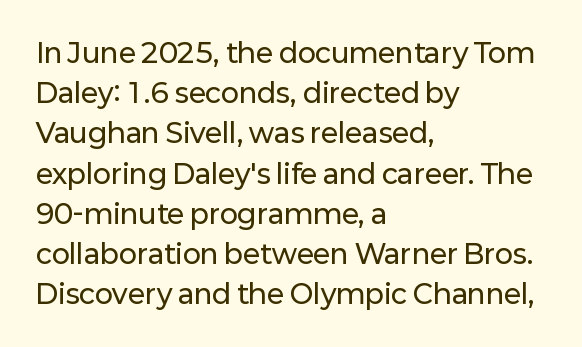
{"italic": "no", "underline": "no", "align": "left", "line_spacing": "normal", "line_spacing_ratio": 1.49, "letter_spacing": "normal", "letter_spacing_em": 0.0, "glyph_px": 27}
